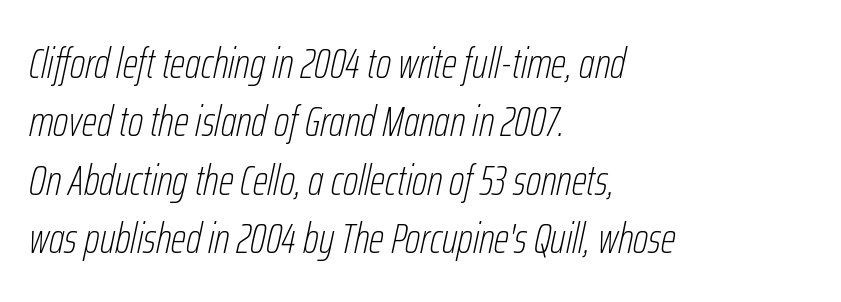
Q: Is the text bold? A: No.
Q: Is the text italic (slanted)? A: Yes, it leans right by about 12 degrees.
Q: Is the text underlined? A: No.
Q: How is the paragraph aligned? A: Left-aligned.
Q: Is the spacing between letters normal or unusually wide? A: Normal.
Q: Is the spacing between lines tight, normal or loose? A: Normal.
Q: Width (condensed, normal, or wide)? A: Condensed.
Q: Stroke contrast? A: Low.
Q: x-height? A: Medium.
Q: Monospaced? A: No.
